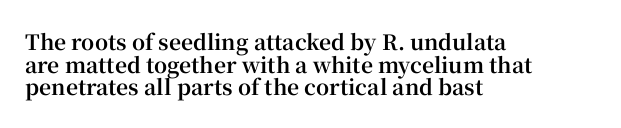
{"italic": "no", "bold": "yes", "underline": "no", "align": "left", "line_spacing": "tight", "line_spacing_ratio": 1.08, "letter_spacing": "normal", "letter_spacing_em": 0.0, "glyph_px": 21}
